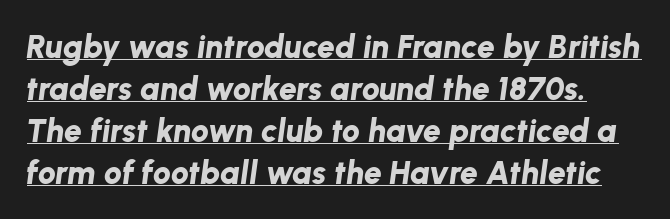
The image shows 32 px bold type, italic (leaning right); set normal line spacing (1.31x), normal letter spacing, underlined; low stroke contrast and a medium x-height.
